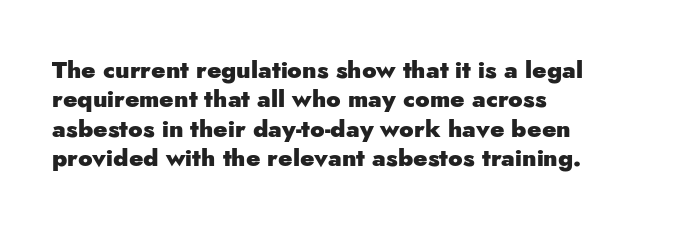
Q: Is the text bold? A: Yes.
Q: Is the text italic (slanted)? A: No, it is upright.
Q: Is the text underlined? A: No.
Q: How is the paragraph aligned? A: Left-aligned.
Q: Is the spacing between letters normal or unusually wide? A: Normal.
